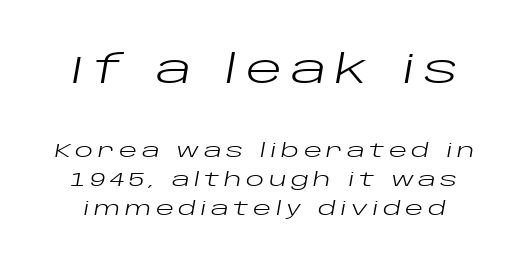
How would I describe the line gaps? Plain and ordinary. When letters slant like this, we call the style italic. These lines are rendered in a variable-pitch font. You could only call the tracking loose — the letters float apart. Heaviness? Minimal to ordinary, like unemphasized prose.
